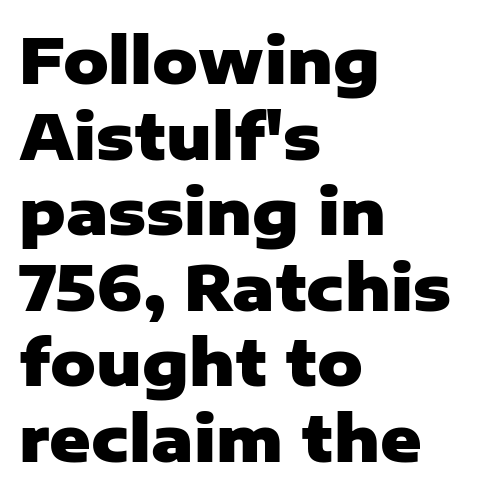
Type without underlining. This is roman type, the default non-slanted kind. Does the weight exceed regular? Yes, all the way to bold. Casual observation: everything's shoved over to the left. The line texture is even and compact thanks to regular tracking. Proportional: the letters do not fall into vertical columns.
